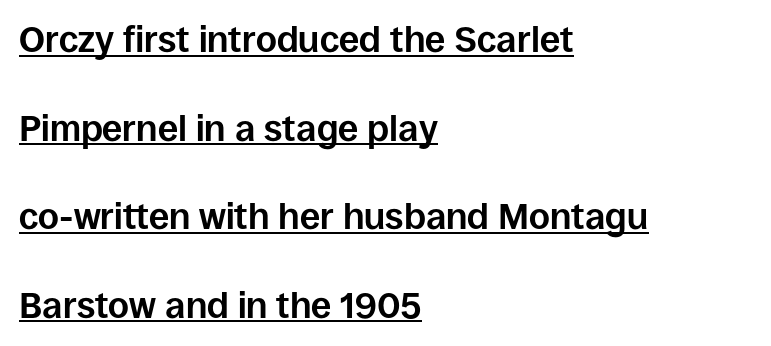
This block would shrink considerably if given ordinary leading; it's expanded now. Every word sits above its own underline. Where is the straight margin? On the left. Heft: maximum for text — a bold.
